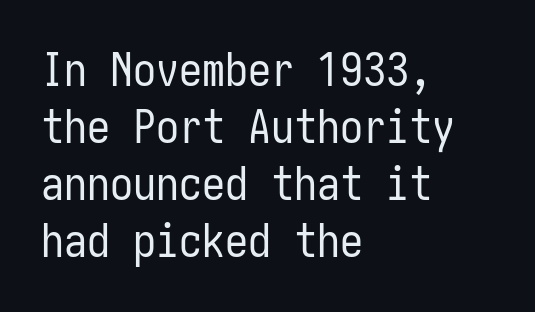
{"serif": "no", "italic": "no", "bold": "no", "weight": "regular", "width": "condensed", "stroke_contrast": "low", "x_height": "medium", "underline": "no", "align": "left", "line_spacing_ratio": 1.24, "letter_spacing": "normal", "letter_spacing_em": 0.0, "glyph_px": 46}
